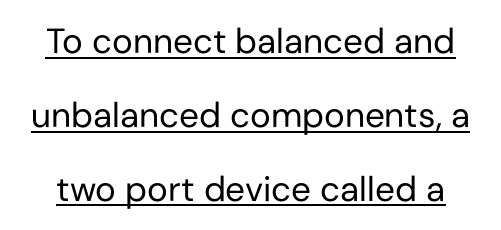
{"serif": "no", "italic": "no", "bold": "no", "weight": "regular", "width": "normal", "stroke_contrast": "low", "x_height": "medium", "monospaced": "no", "underline": "yes", "line_spacing": "loose", "line_spacing_ratio": 2.11, "letter_spacing": "normal", "letter_spacing_em": 0.0, "glyph_px": 35}
